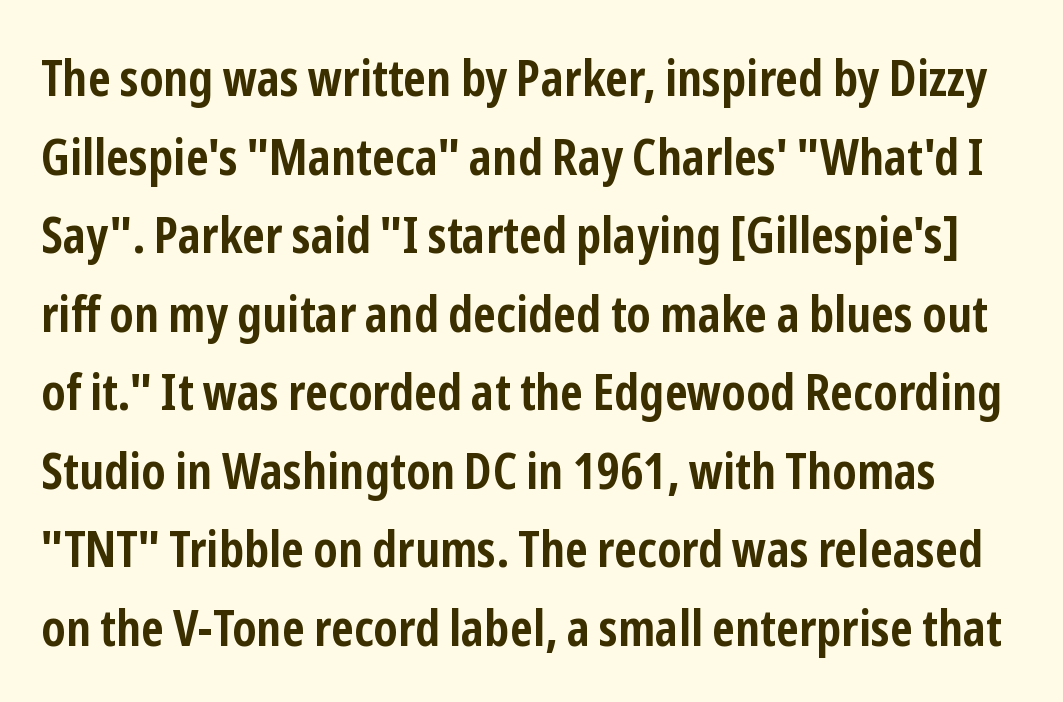
The type is set solid horizontally, with unmodified tracking. Horizontal bands of white between lines are of average thickness. Note: no serifs on the glyphs. Proportional: the letters do not fall into vertical columns. The letters stand straight up with perfectly vertical stems. Every letter is thick-stroked: bold, no question.
